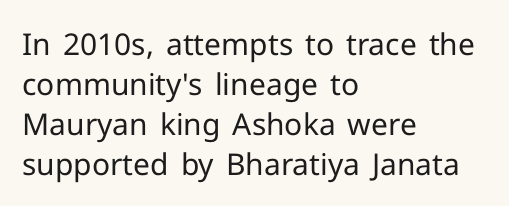
Q: Is the text bold? A: No.
Q: Is the text italic (slanted)? A: No, it is upright.
Q: Is the typeface a serif or a sans-serif typeface? A: Sans-serif.
Q: Is the text underlined? A: No.
Q: How is the paragraph aligned? A: Left-aligned.
Q: Is the spacing between letters normal or unusually wide? A: Normal.
Q: Is the spacing between lines tight, normal or loose? A: Normal.
Q: Width (condensed, normal, or wide)? A: Normal.
Q: Stroke contrast? A: Low.
Q: x-height? A: Medium.
Q: Monospaced? A: No.
